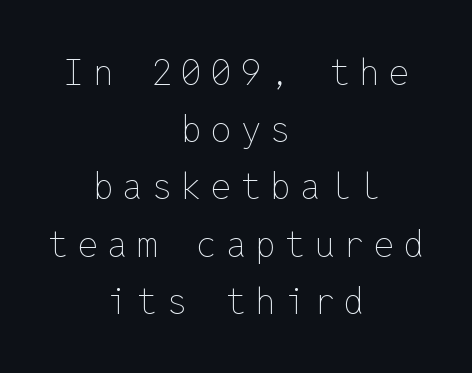
{"italic": "no", "bold": "no", "weight": "thin", "width": "normal", "stroke_contrast": "low", "x_height": "medium", "monospaced": "yes", "underline": "no", "align": "center", "line_spacing": "normal", "line_spacing_ratio": 1.59, "letter_spacing": "wide", "letter_spacing_em": 0.26, "glyph_px": 36}
